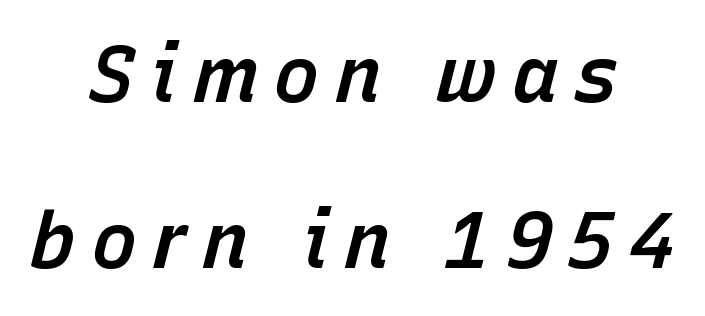
{"italic": "yes", "lean": "right", "slant_degrees": 15, "bold": "semi", "weight": "semibold", "width": "normal", "stroke_contrast": "low", "x_height": "medium", "monospaced": "no", "underline": "no", "align": "center", "line_spacing": "loose", "line_spacing_ratio": 2.13, "glyph_px": 78}
